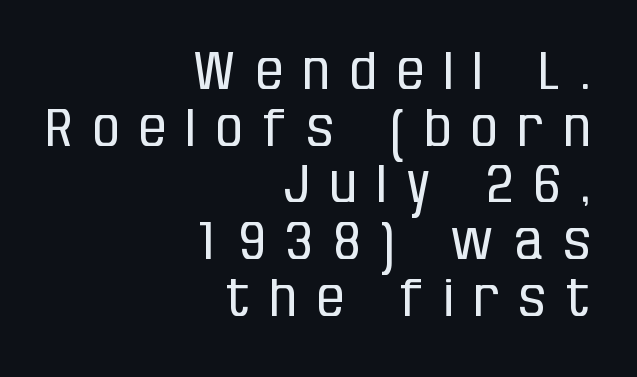
{"serif": "no", "italic": "no", "bold": "no", "weight": "regular", "width": "condensed", "stroke_contrast": "low", "x_height": "large", "monospaced": "no", "underline": "no", "align": "right", "line_spacing": "tight", "line_spacing_ratio": 1.07, "letter_spacing": "wide", "letter_spacing_em": 0.39, "glyph_px": 53}
